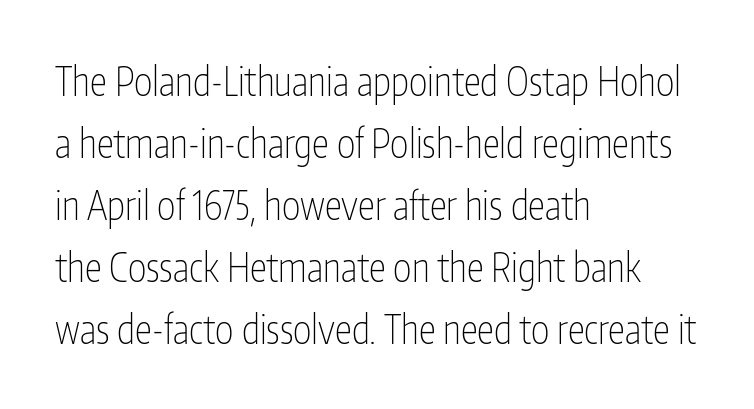
A typesetter would call this proportional, since set widths differ per character. In terms of leading, this rendering sits right in the middle. Characters follow at the spacing the type designer built in. The string is rendered with underlining switched off. In CSS terms this would be text-align: left.
